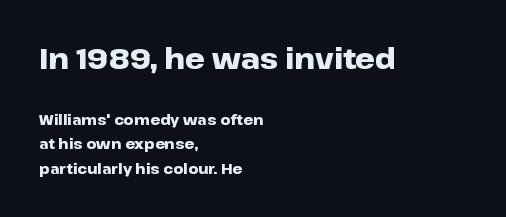
In terms of letterspacing, this is plain default setting. The rag falls on the right side of this text block. Visually, the top section dominates because its glyphs are scaled up. Stroke terminals: plain, sans-serif. Note the varied advance widths — an 'i' is clearly narrower than an 'm'. Typesetter's note: full bold, strokes at maximum text heaviness.
